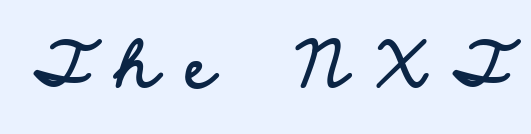
{"serif": "no", "bold": "yes", "weight": "bold", "width": "wide", "stroke_contrast": "low", "x_height": "small", "monospaced": "no", "underline": "no", "letter_spacing": "wide", "letter_spacing_em": 0.45, "glyph_px": 62}
